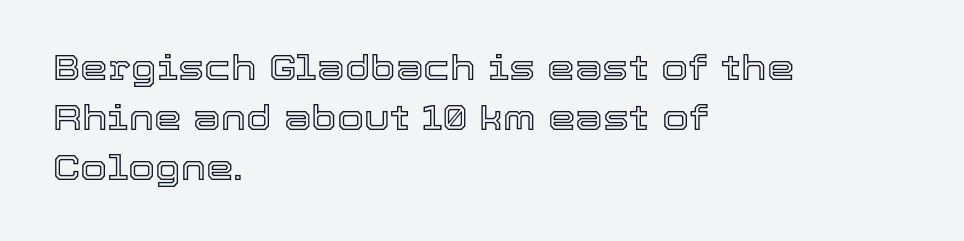
The image shows 35 px text type, upright; set left-aligned, normal line spacing (1.43x), normal letter spacing, not underlined; a medium x-height.
